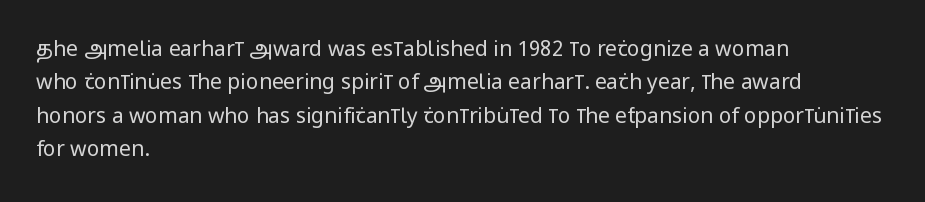
How would I describe the line gaps? Plain and ordinary. Weight: in the light-to-regular range. The type is set solid horizontally, with unmodified tracking. The lines are quadded left.
